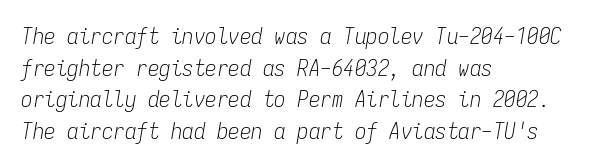
The image shows 23 px text type, italic (leaning right); set left-aligned, normal line spacing (1.38x), normal letter spacing, not underlined.
